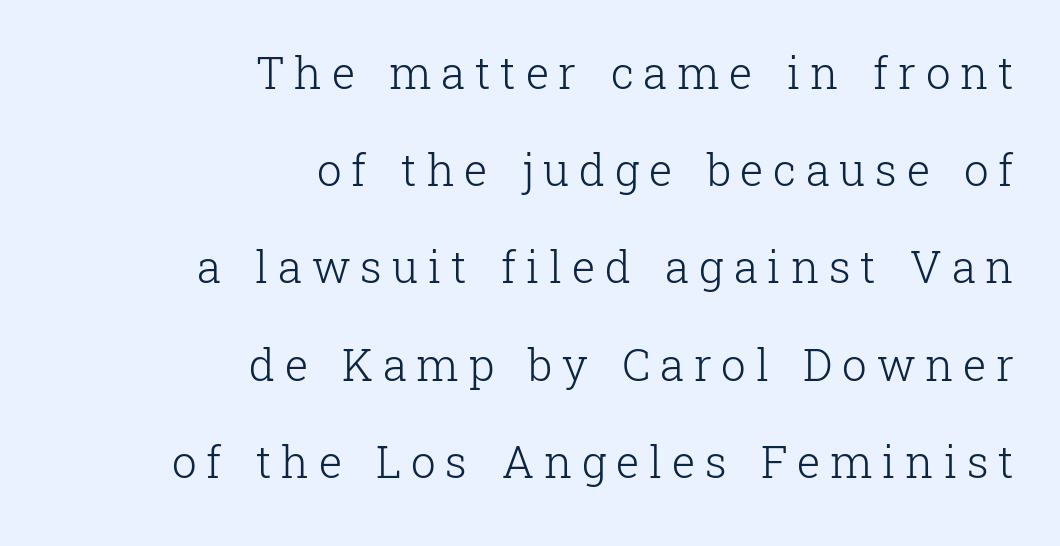
The weight tops out at a normal text grade. Notice the wide empty band between every row — that's loose leading. This is the regular roman posture of the typeface. Type style note: has serifs. If you drew a ruler down the right edge, every line would touch it.
